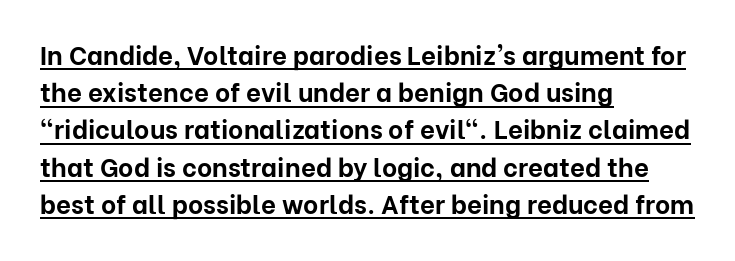
The image shows 26 px bold type, upright; set left-aligned, normal line spacing (1.43x), normal letter spacing, underlined.
